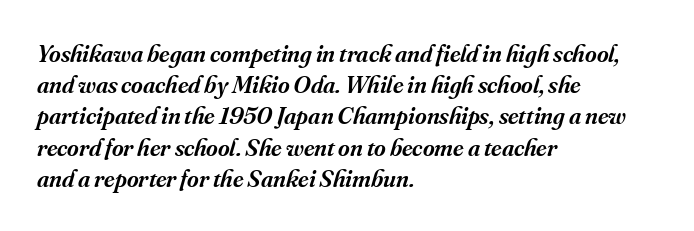
The image shows 25 px text type, italic (leaning right); set left-aligned, normal line spacing (1.25x), normal letter spacing, not underlined.
